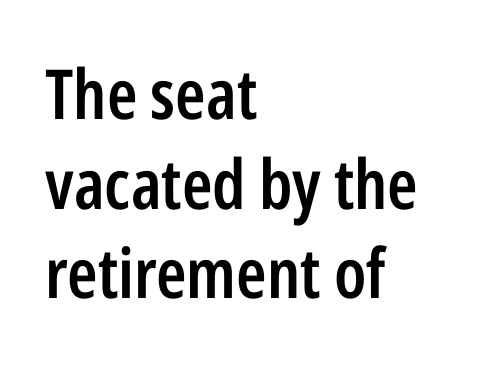
Compared with typical body copy, the letter spacing here is the same. Check where the strokes stop: nothing finishes them off — pure sans. Think of a printed novel: that variable character pitch is what you see here. In CSS terms this would be text-align: left.
